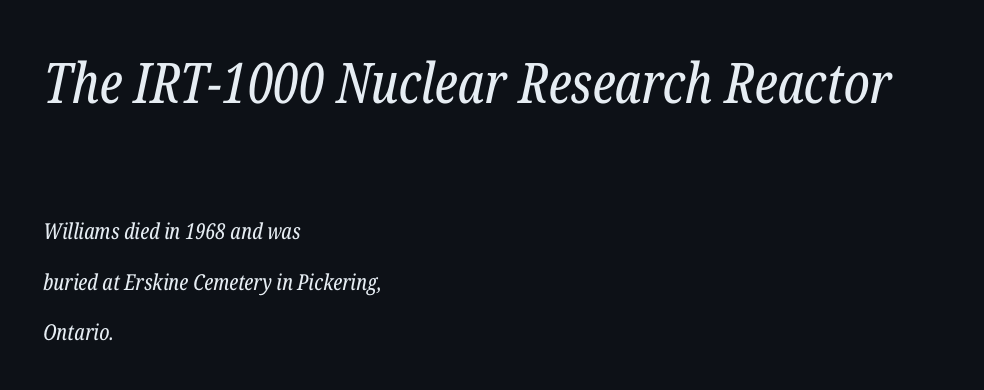
Q: Is the text bold? A: No.
Q: Is the text italic (slanted)? A: Yes, it leans right by about 12 degrees.
Q: Is the typeface a serif or a sans-serif typeface? A: Serif.
Q: Is the text underlined? A: No.
Q: How is the paragraph aligned? A: Left-aligned.
Q: Is the spacing between letters normal or unusually wide? A: Normal.
Q: Is the spacing between lines tight, normal or loose? A: Loose.
Q: Which block of text is set in a larger size, the first (top) or the second (bottom)? A: The first (top) one.
Q: Width (condensed, normal, or wide)? A: Condensed.
Q: Stroke contrast? A: Low.
Q: x-height? A: Medium.
Q: Monospaced? A: No.
